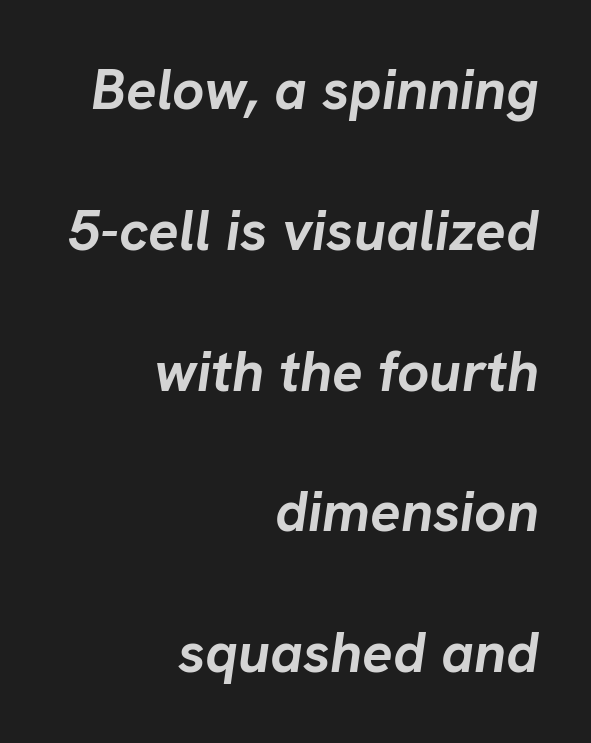
{"italic": "yes", "lean": "right", "slant_degrees": 8, "bold": "yes", "weight": "semibold", "width": "normal", "stroke_contrast": "low", "x_height": "medium", "monospaced": "no", "underline": "no", "align": "right", "line_spacing": "loose", "line_spacing_ratio": 2.47, "letter_spacing": "normal", "letter_spacing_em": 0.0, "glyph_px": 57}
